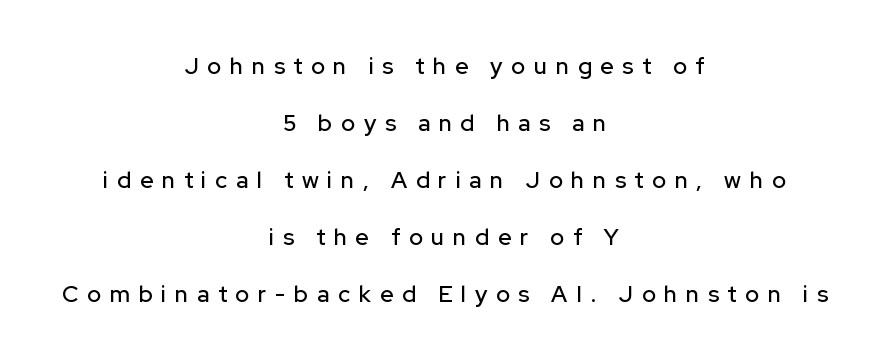
The image shows 23 px text type, upright; set centered, loose line spacing (2.48x), unusually wide letter spacing (+0.38 em), not underlined.
